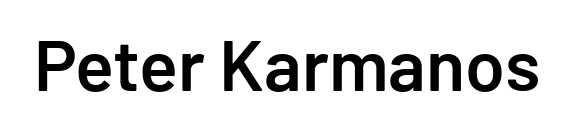
{"serif": "no", "italic": "no", "bold": "semi", "weight": "semibold", "width": "normal", "stroke_contrast": "low", "x_height": "medium", "underline": "no", "letter_spacing": "normal", "letter_spacing_em": 0.0, "glyph_px": 72}
